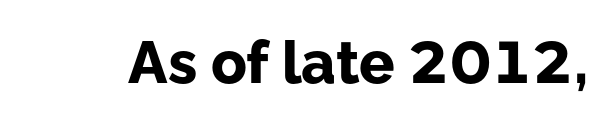
Q: Is the text bold? A: Yes.
Q: Is the text italic (slanted)? A: No, it is upright.
Q: Is the typeface a serif or a sans-serif typeface? A: Sans-serif.
Q: Is the text underlined? A: No.
Q: Is the spacing between letters normal or unusually wide? A: Normal.
Q: Width (condensed, normal, or wide)? A: Normal.
Q: Stroke contrast? A: Low.
Q: x-height? A: Medium.
Q: Monospaced? A: No.
